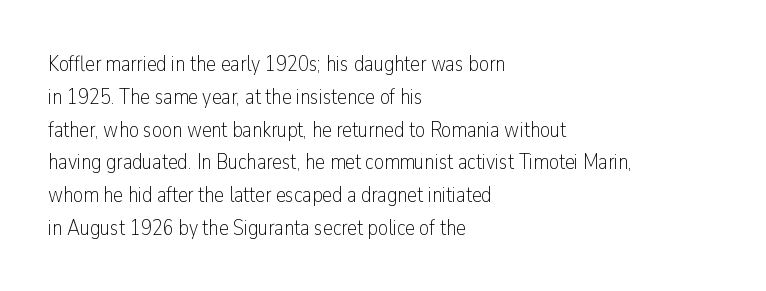
The image shows 22 px text type, upright; set left-aligned, normal line spacing (1.49x), normal letter spacing, not underlined.
